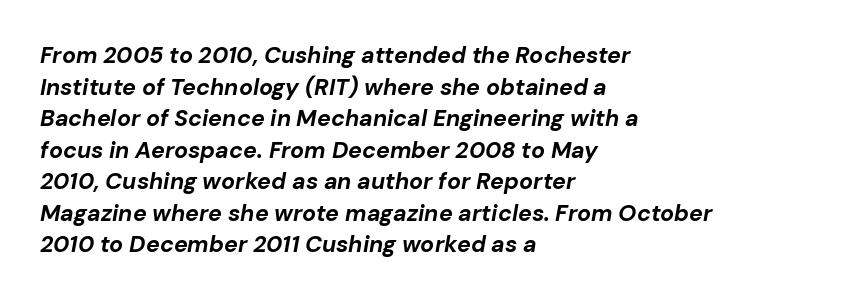
{"italic": "yes", "lean": "right", "slant_degrees": 10, "bold": "yes", "underline": "no", "align": "left", "line_spacing": "normal", "line_spacing_ratio": 1.37, "letter_spacing": "normal", "letter_spacing_em": 0.0, "glyph_px": 23}
